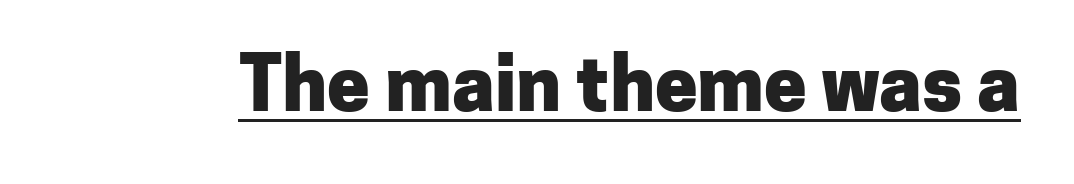
The image shows 76 px heavy sans-serif type, upright; set normal letter spacing, underlined; low stroke contrast and a medium x-height.
